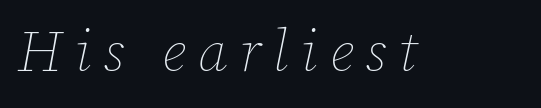
Observe the lean: these are italic letterforms. In terms of letterspacing, this is a distinctly airy, spread setting. Character widths vary here, with narrow letters taking less room than wide ones. This reads as an unemphasized weight, regular at the heaviest.
